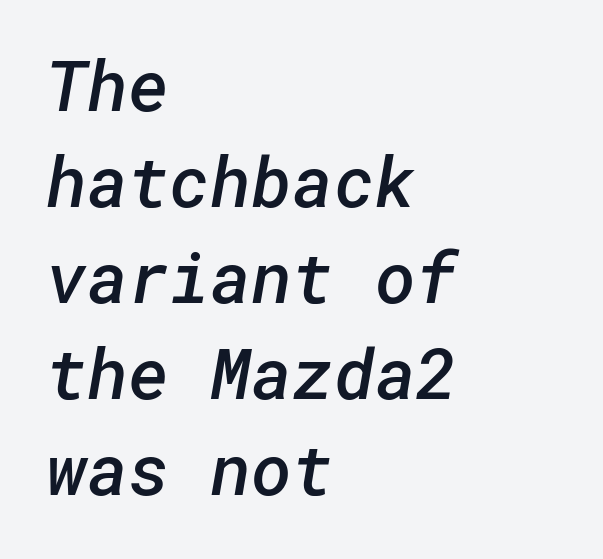
{"serif": "no", "bold": "semi", "weight": "semibold", "width": "normal", "stroke_contrast": "low", "x_height": "medium", "underline": "no", "align": "left", "line_spacing": "normal", "line_spacing_ratio": 1.37, "letter_spacing": "normal", "letter_spacing_em": 0.0, "glyph_px": 70}
